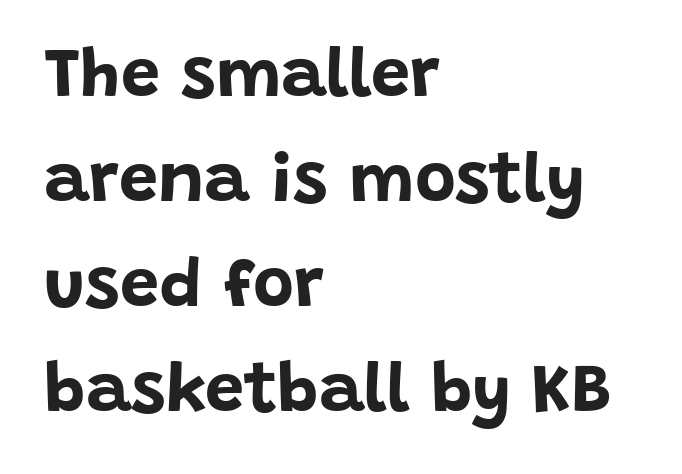
The words here are not underlined. Spacing between characters is what you'd get straight out of the box. Whoever set this chose a conventional vertical rhythm. The type family on display is of the sans-serif kind. The strokes are fattened all the way to bold.
